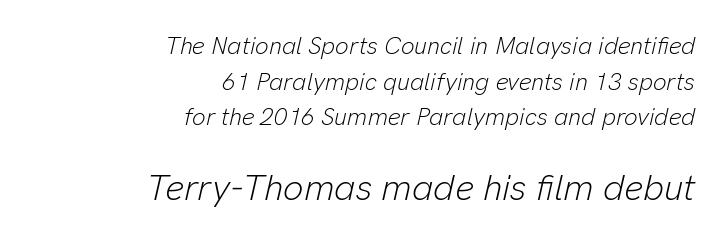
The image shows 36 px light type, italic (leaning right); set right-aligned, normal line spacing (1.48x), normal letter spacing, not underlined; the second (bottom) block is 1.5x larger; low stroke contrast and a medium x-height.
